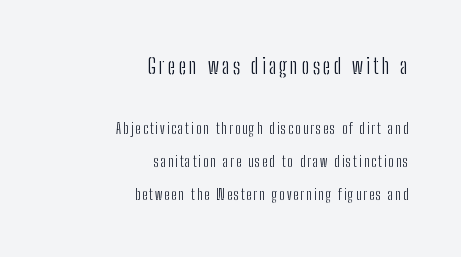
Q: Is the text bold? A: No.
Q: Is the text italic (slanted)? A: No, it is upright.
Q: Is the text underlined? A: No.
Q: How is the paragraph aligned? A: Right-aligned.
Q: Is the spacing between lines tight, normal or loose? A: Loose.
Q: Which block of text is set in a larger size, the first (top) or the second (bottom)? A: The first (top) one.
